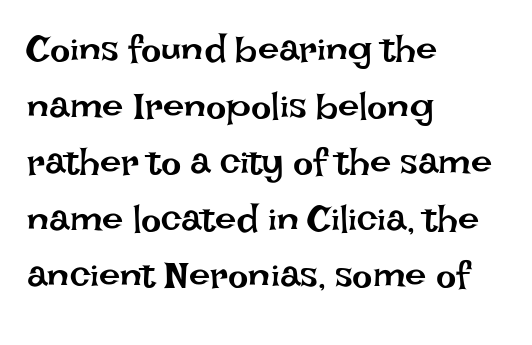
The image shows 38 px regular-weight type, upright; set left-aligned, normal line spacing (1.49x), normal letter spacing, not underlined; low stroke contrast and a large x-height.
